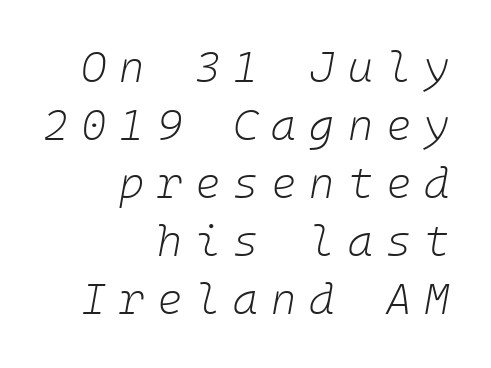
The image shows 43 px light type, italic (leaning right); set right-aligned, normal line spacing (1.35x), unusually wide letter spacing (+0.3 em), not underlined; low stroke contrast and a medium x-height.
